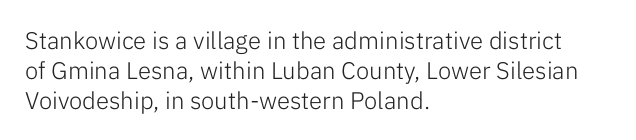
If you drew a line through each stem, it would be perfectly vertical. Tracking value appears to be zero — textbook default spacing. The rag falls on the right side of this text block. The face looks like a standard text weight, possibly lighter. The string is rendered with underlining switched off.
